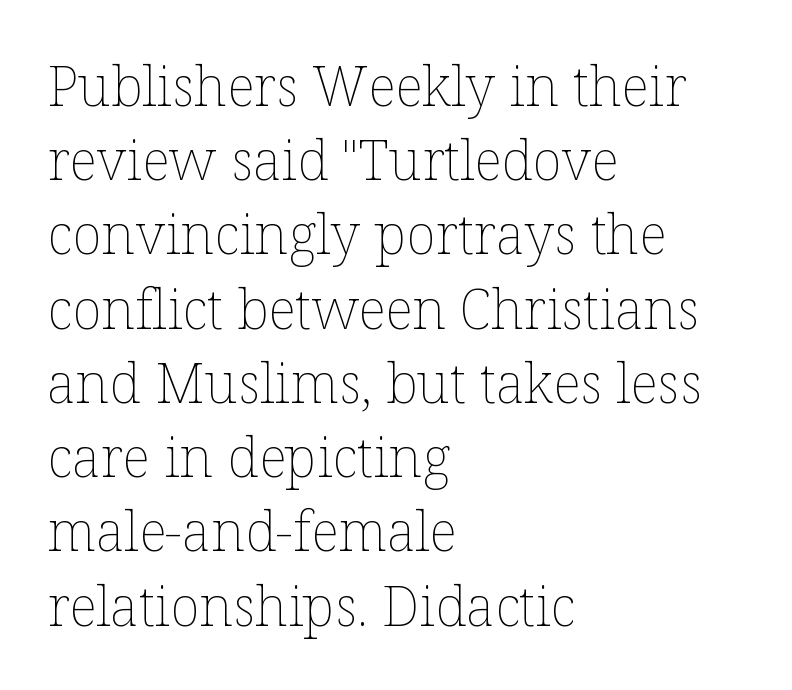
Q: Is the text bold? A: No.
Q: Is the text italic (slanted)? A: No, it is upright.
Q: Is the text underlined? A: No.
Q: How is the paragraph aligned? A: Left-aligned.
Q: Is the spacing between letters normal or unusually wide? A: Normal.
Q: Is the spacing between lines tight, normal or loose? A: Normal.
Q: Width (condensed, normal, or wide)? A: Normal.
Q: Stroke contrast? A: Low.
Q: x-height? A: Medium.
Q: Monospaced? A: No.
